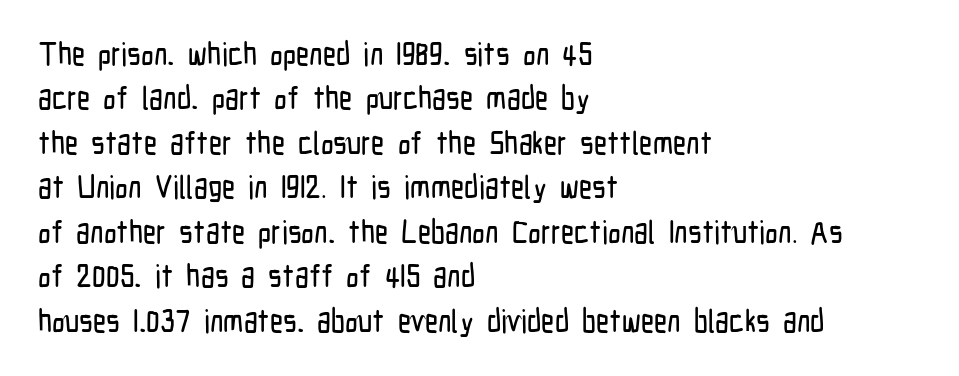
{"serif": "no", "italic": "no", "width": "condensed", "stroke_contrast": "low", "x_height": "medium", "monospaced": "no", "underline": "no", "align": "left", "line_spacing": "normal", "line_spacing_ratio": 1.39, "letter_spacing": "normal", "letter_spacing_em": 0.0, "glyph_px": 32}
